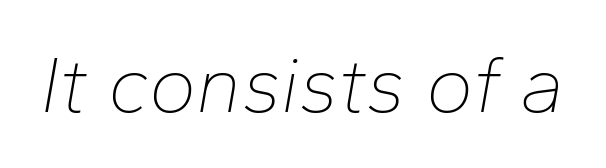
Q: Is the text bold? A: No.
Q: Is the text italic (slanted)? A: Yes, it leans right by about 10 degrees.
Q: Is the text underlined? A: No.
Q: Is the spacing between letters normal or unusually wide? A: Normal.
Q: Width (condensed, normal, or wide)? A: Normal.
Q: Stroke contrast? A: Low.
Q: x-height? A: Medium.
Q: Monospaced? A: No.
